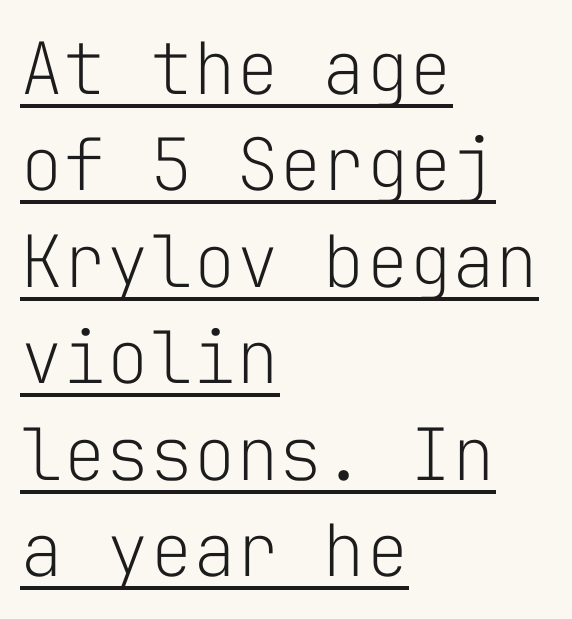
The image shows 72 px light sans-serif type, upright, monospaced; set left-aligned, normal line spacing (1.34x), normal letter spacing, underlined; low stroke contrast and a medium x-height.
